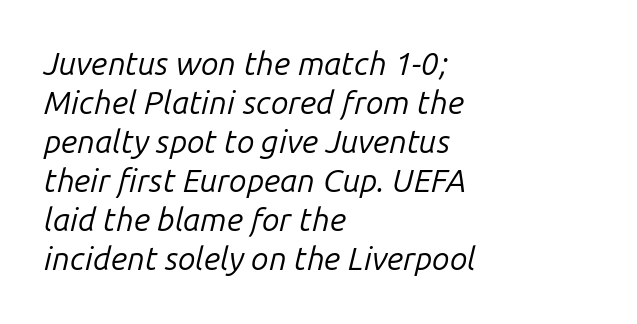
Q: Is the text bold? A: No.
Q: Is the text italic (slanted)? A: Yes, it leans right by about 14 degrees.
Q: Is the text underlined? A: No.
Q: How is the paragraph aligned? A: Left-aligned.
Q: Is the spacing between letters normal or unusually wide? A: Normal.
Q: Width (condensed, normal, or wide)? A: Normal.
Q: Stroke contrast? A: Low.
Q: x-height? A: Medium.
Q: Monospaced? A: No.
